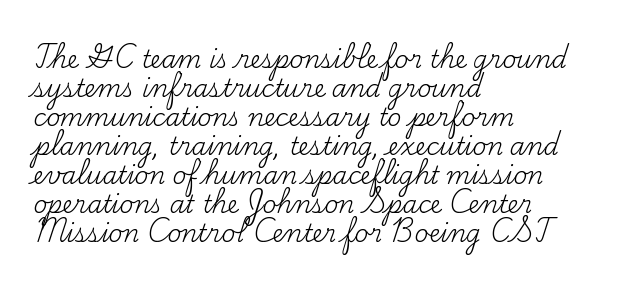
{"bold": "no", "underline": "no", "align": "left", "line_spacing_ratio": 1.21, "letter_spacing": "normal", "letter_spacing_em": 0.0, "glyph_px": 24}
